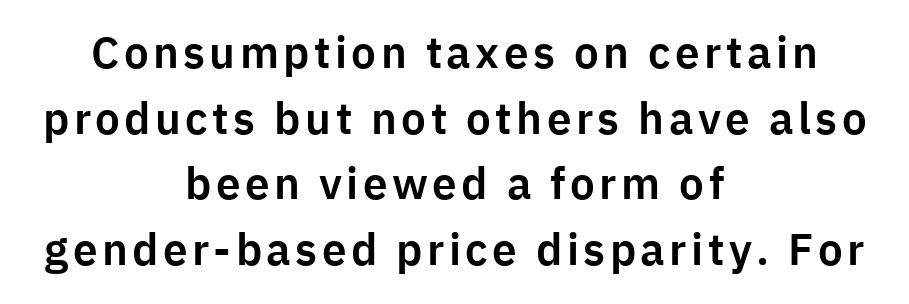
Q: Is the text italic (slanted)? A: No, it is upright.
Q: Is the typeface a serif or a sans-serif typeface? A: Sans-serif.
Q: Is the text underlined? A: No.
Q: How is the paragraph aligned? A: Centered.
Q: Is the spacing between lines tight, normal or loose? A: Normal.
Q: Width (condensed, normal, or wide)? A: Normal.
Q: Stroke contrast? A: Low.
Q: x-height? A: Medium.
Q: Monospaced? A: No.
